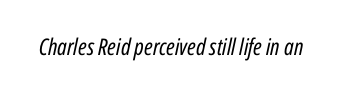
Each stroke keeps to a modest, everyday thickness or less. In terms of posture, this sample is oblique. Honestly, there is no underline to notice here at all. The horizontal fit of the characters is conventional and even.
